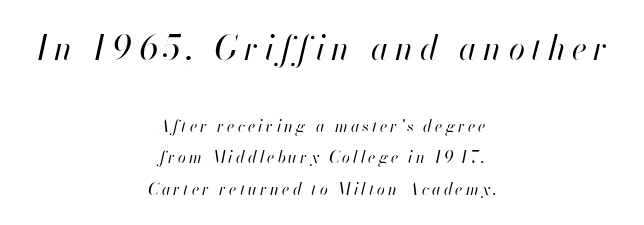
Q: Is the text bold? A: No.
Q: Is the text italic (slanted)? A: Yes, it leans right by about 13 degrees.
Q: Is the text underlined? A: No.
Q: How is the paragraph aligned? A: Centered.
Q: Is the spacing between lines tight, normal or loose? A: Loose.
Q: Which block of text is set in a larger size, the first (top) or the second (bottom)? A: The first (top) one.
Q: Width (condensed, normal, or wide)? A: Normal.
Q: Stroke contrast? A: High.
Q: x-height? A: Small.
Q: Monospaced? A: No.
